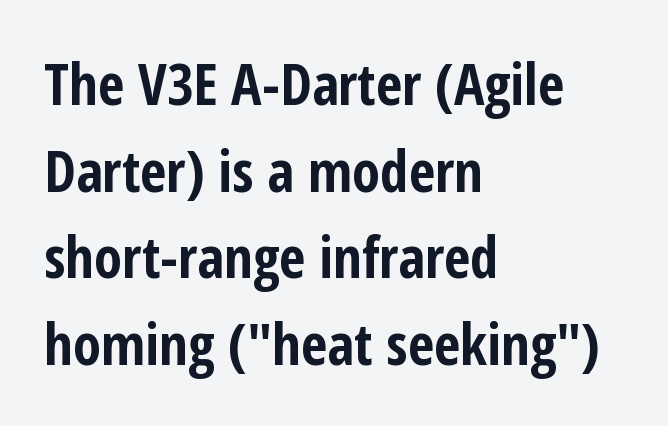
{"serif": "no", "italic": "no", "bold": "yes", "weight": "bold", "width": "condensed", "stroke_contrast": "low", "x_height": "medium", "monospaced": "no", "underline": "no", "align": "left", "line_spacing": "normal", "line_spacing_ratio": 1.52, "letter_spacing": "normal", "letter_spacing_em": 0.0, "glyph_px": 57}
